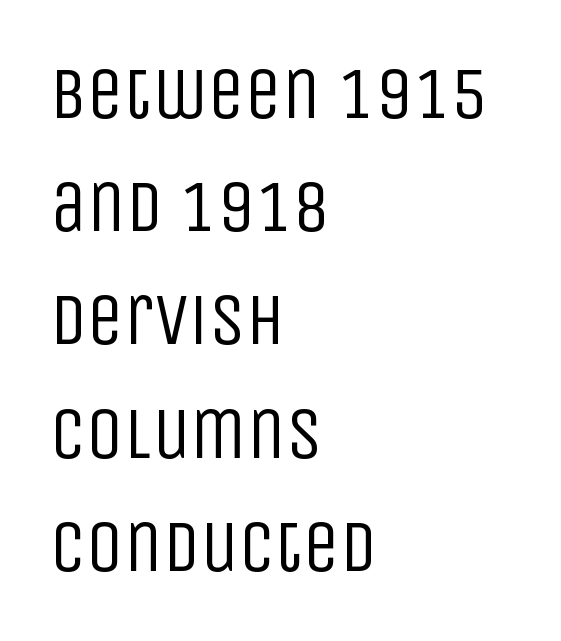
The image shows 74 px regular-weight, condensed sans-serif type, upright; set left-aligned, normal line spacing (1.53x), normal letter spacing, not underlined; low stroke contrast and a large x-height.
